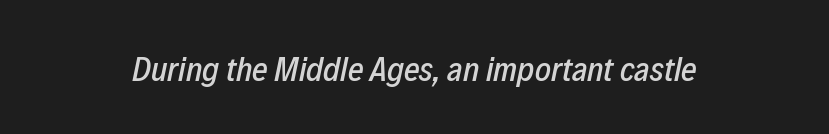
{"italic": "yes", "lean": "right", "slant_degrees": 12, "width": "condensed", "stroke_contrast": "low", "x_height": "medium", "monospaced": "no", "underline": "no", "letter_spacing": "normal", "letter_spacing_em": 0.0, "glyph_px": 34}
